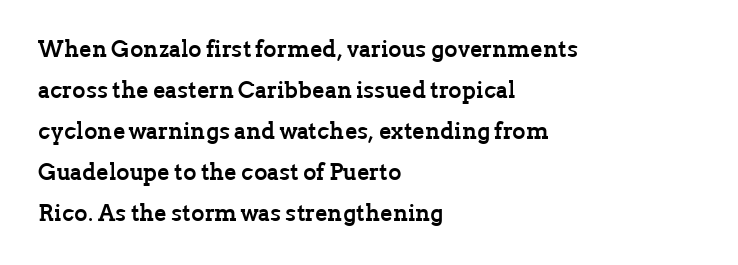
The image shows 23 px bold type, upright; set left-aligned, line spacing 1.78x, normal letter spacing, not underlined.
